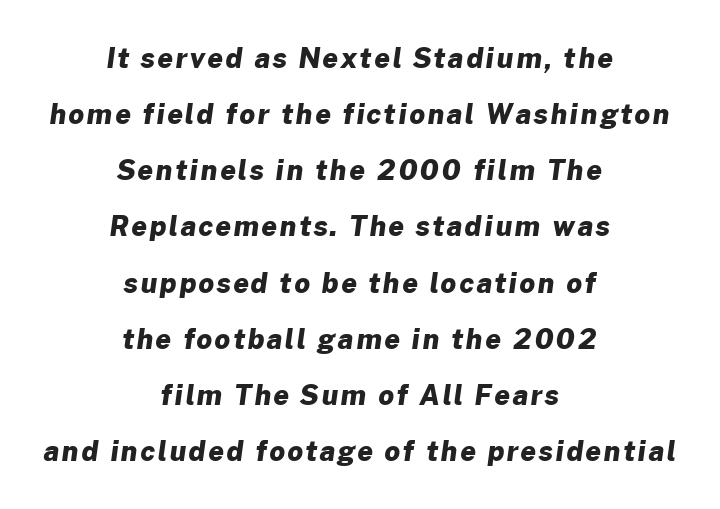
Q: Is the text bold? A: Yes.
Q: Is the text underlined? A: No.
Q: How is the paragraph aligned? A: Centered.
Q: Is the spacing between lines tight, normal or loose? A: Loose.
